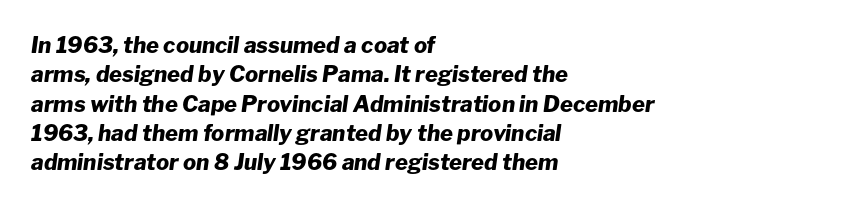
{"italic": "yes", "lean": "right", "slant_degrees": 8, "bold": "yes", "underline": "no", "align": "left", "line_spacing": "normal", "line_spacing_ratio": 1.33, "letter_spacing": "normal", "letter_spacing_em": 0.0, "glyph_px": 22}
